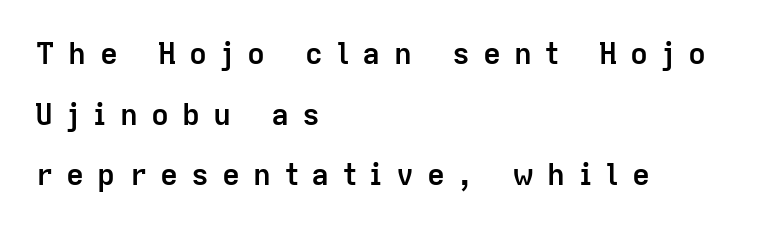
{"serif": "no", "italic": "no", "bold": "yes", "weight": "semibold", "width": "normal", "stroke_contrast": "low", "x_height": "medium", "monospaced": "no", "underline": "no", "align": "left", "line_spacing": "loose", "line_spacing_ratio": 2.02, "letter_spacing": "wide", "letter_spacing_em": 0.44, "glyph_px": 30}
